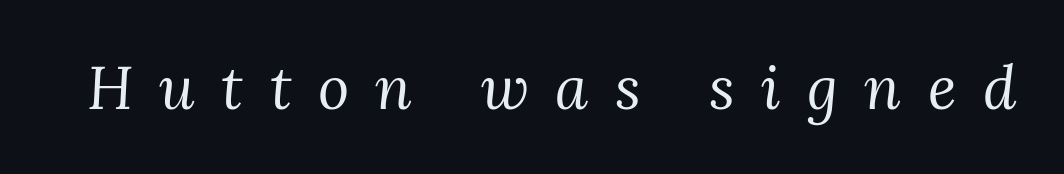
Q: Is the text bold? A: No.
Q: Is the text italic (slanted)? A: Yes, it leans right by about 3 degrees.
Q: Is the typeface a serif or a sans-serif typeface? A: Serif.
Q: Is the text underlined? A: No.
Q: Is the spacing between letters normal or unusually wide? A: Unusually wide.
Q: Width (condensed, normal, or wide)? A: Normal.
Q: Stroke contrast? A: Medium.
Q: x-height? A: Medium.
Q: Monospaced? A: No.
